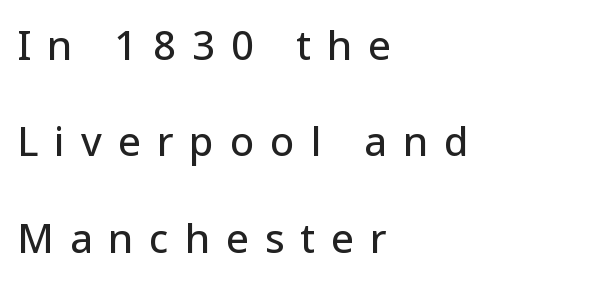
The face used here is proportionally spaced, like ordinary book or web type. These lines stand farther apart than default settings would place them. The font family rendered here belongs to the sans-serif group. The glyphs are unaccompanied by any horizontal stroke below them.
